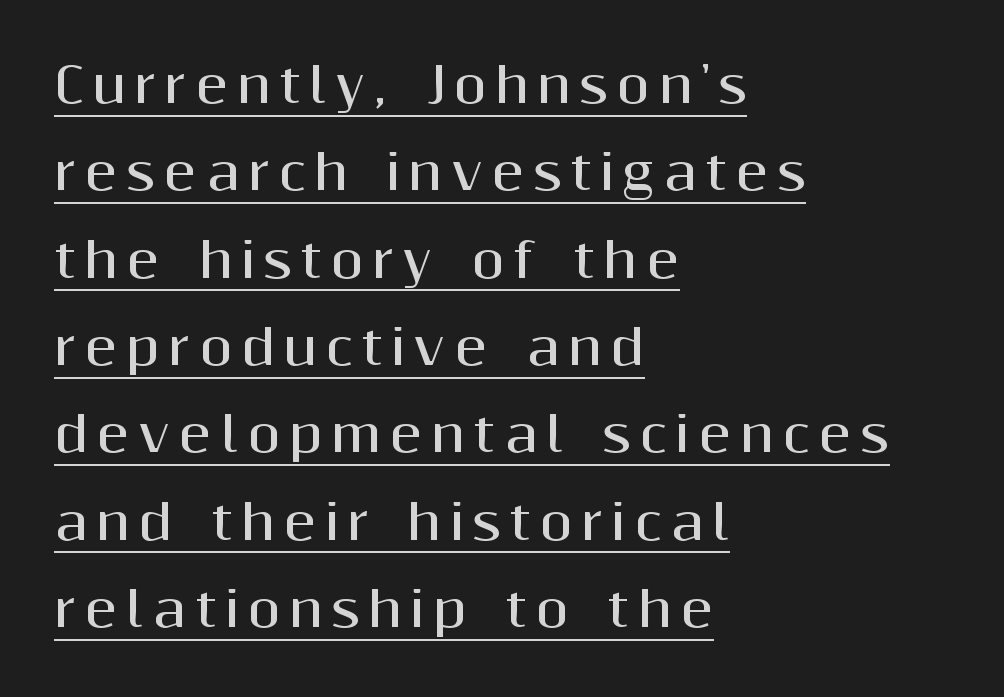
Q: Is the text bold? A: Yes.
Q: Is the text italic (slanted)? A: No, it is upright.
Q: Is the typeface a serif or a sans-serif typeface? A: Sans-serif.
Q: Is the text underlined? A: Yes.
Q: How is the paragraph aligned? A: Left-aligned.
Q: Width (condensed, normal, or wide)? A: Normal.
Q: Stroke contrast? A: Medium.
Q: x-height? A: Medium.
Q: Monospaced? A: No.
